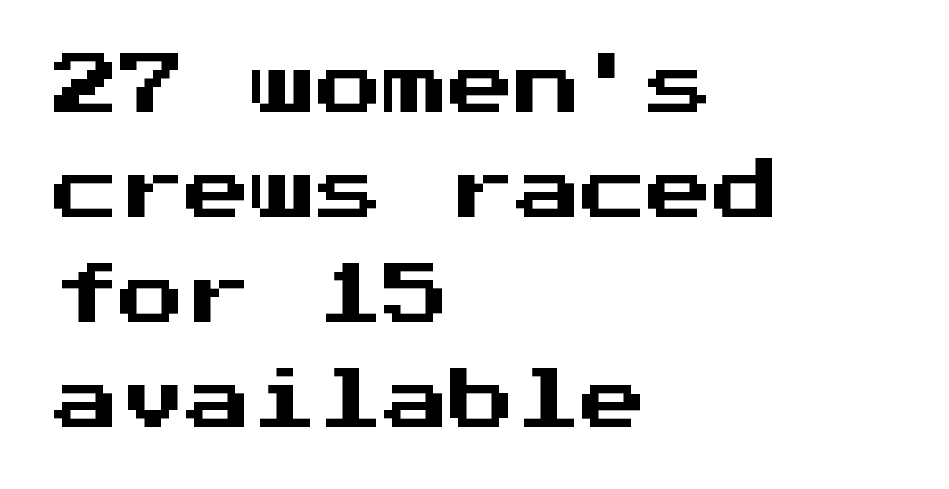
Letters rest on an invisible, unmarked baseline. Short note: letters normally spaced. This sample is left-justified, so line endings fall wherever the words run out. Notice how the stems are strictly vertical — no italics here. Is this a fixed-width face? Yes — each glyph sits in an identical cell.
